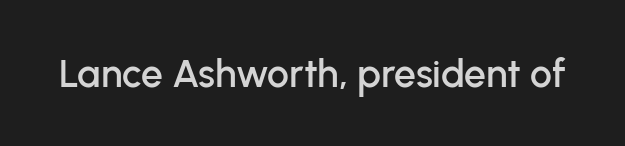
Vertical strokes here are truly vertical. Type without underlining. Here the designer chose a conventional face with non-uniform glyph widths. Font category for this specimen: sans-serif.
